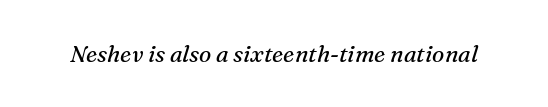
Q: Is the text bold? A: No.
Q: Is the text italic (slanted)? A: Yes, it leans right by about 16 degrees.
Q: Is the text underlined? A: No.
Q: Is the spacing between letters normal or unusually wide? A: Normal.
